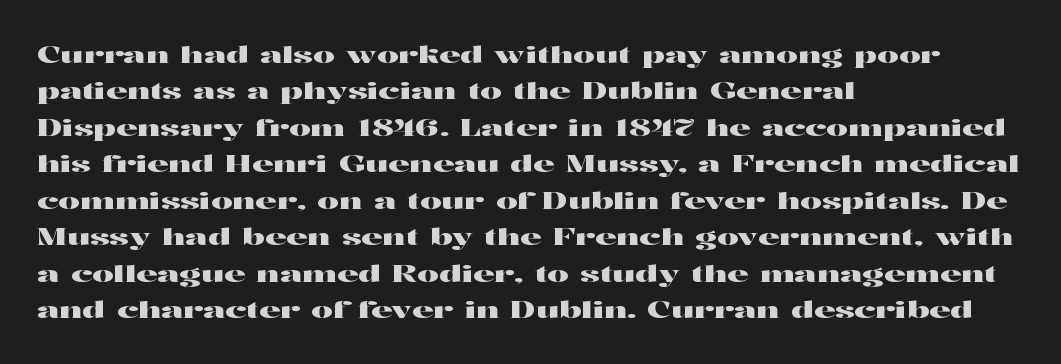
Q: Is the text italic (slanted)? A: No, it is upright.
Q: Is the text underlined? A: No.
Q: How is the paragraph aligned? A: Left-aligned.
Q: Is the spacing between letters normal or unusually wide? A: Normal.
Q: Is the spacing between lines tight, normal or loose? A: Normal.
